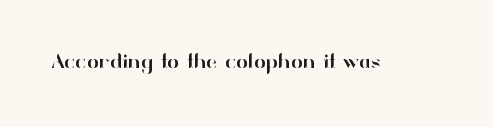
Q: Is the text italic (slanted)? A: No, it is upright.
Q: Is the text underlined? A: No.
Q: Is the spacing between letters normal or unusually wide? A: Normal.
